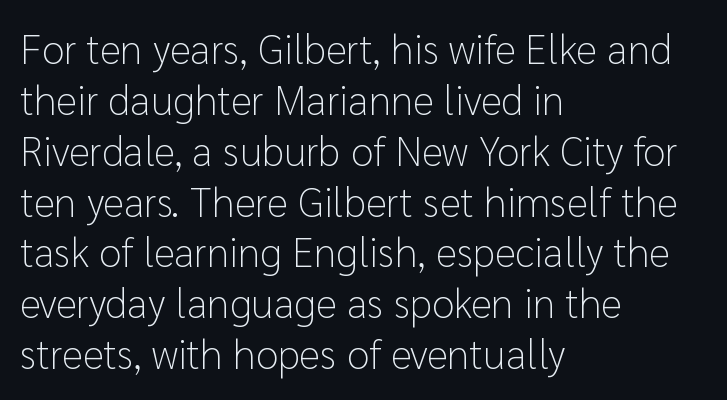
A sans-serif font was chosen for this passage. The line texture is even and compact thanks to regular tracking. Does the lettering tilt? It doesn't — this is upright. If you drew a ruler down the left edge, every line would touch it. Has an underline been added? It has not. The passage shown is not bold in any degree.
